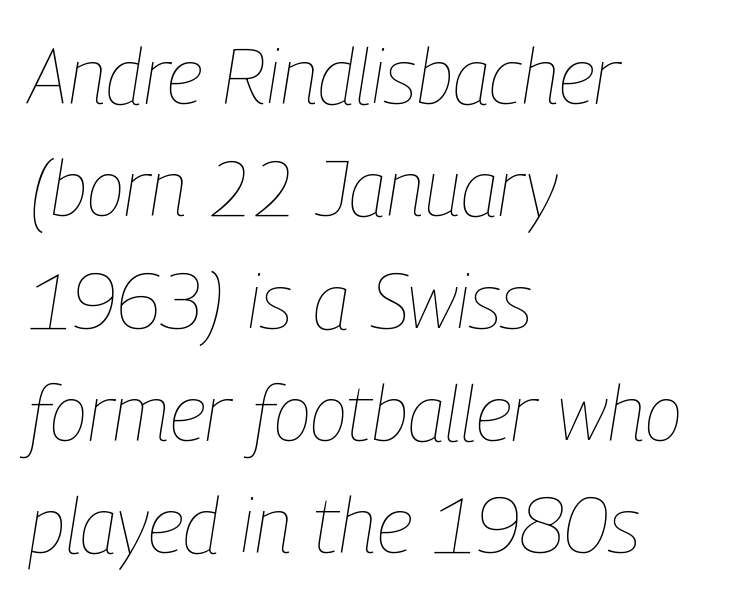
The tracking reads as untouched default to a designer's eye. The rendering uses natural spacing where letterforms have individual widths. The string is rendered with underlining switched off. One-word summary of the alignment: left.
